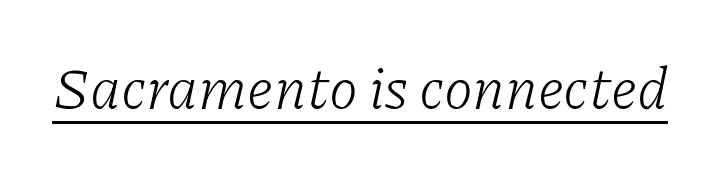
{"serif": "yes", "italic": "yes", "lean": "right", "slant_degrees": 11, "bold": "no", "weight": "light", "width": "normal", "stroke_contrast": "low", "x_height": "medium", "monospaced": "no", "underline": "yes", "letter_spacing": "normal", "letter_spacing_em": 0.0, "glyph_px": 59}
